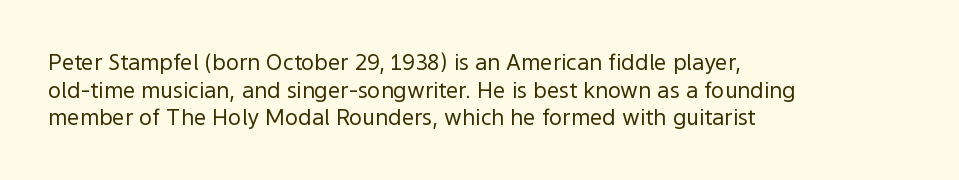
Q: Is the text bold? A: No.
Q: Is the text italic (slanted)? A: No, it is upright.
Q: Is the text underlined? A: No.
Q: How is the paragraph aligned? A: Left-aligned.
Q: Is the spacing between letters normal or unusually wide? A: Normal.
Q: Is the spacing between lines tight, normal or loose? A: Normal.
